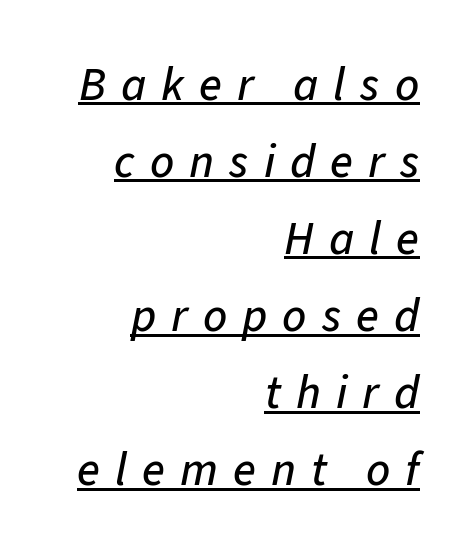
Q: Is the text italic (slanted)? A: Yes, it leans right by about 11 degrees.
Q: Is the text underlined? A: Yes.
Q: How is the paragraph aligned? A: Right-aligned.
Q: Is the spacing between letters normal or unusually wide? A: Unusually wide.
Q: Is the spacing between lines tight, normal or loose? A: Normal.
Q: Width (condensed, normal, or wide)? A: Normal.
Q: Stroke contrast? A: Low.
Q: x-height? A: Medium.
Q: Monospaced? A: No.
